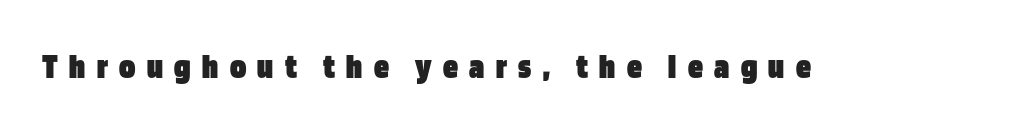
Does the type have serifs? No, each stem ends abruptly. The area under the type is left untouched. The characters look thick and weighty, a clear bold. Does the lettering tilt? It doesn't — this is upright.
